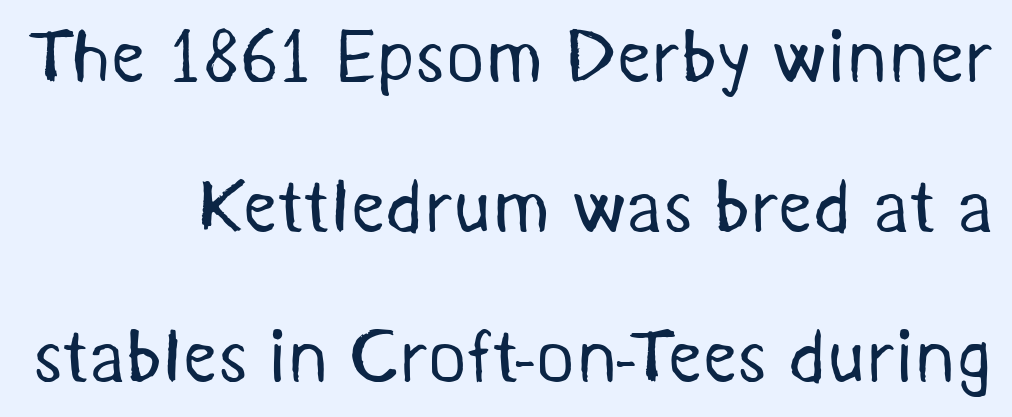
{"serif": "no", "bold": "no", "weight": "regular", "width": "normal", "stroke_contrast": "medium", "x_height": "medium", "monospaced": "no", "underline": "no", "align": "right", "line_spacing": "loose", "line_spacing_ratio": 2.0, "letter_spacing": "normal", "letter_spacing_em": 0.0, "glyph_px": 75}
